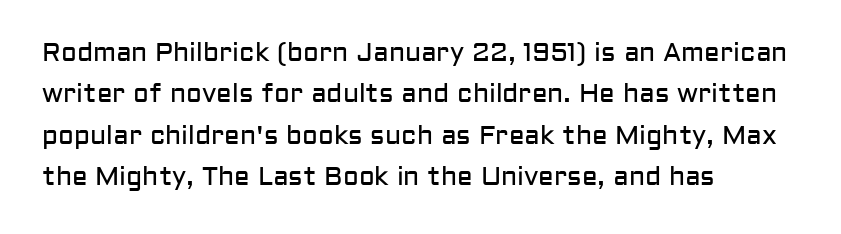
{"italic": "no", "bold": "no", "underline": "no", "align": "left", "line_spacing": "normal", "line_spacing_ratio": 1.59, "letter_spacing": "normal", "letter_spacing_em": 0.0, "glyph_px": 26}
